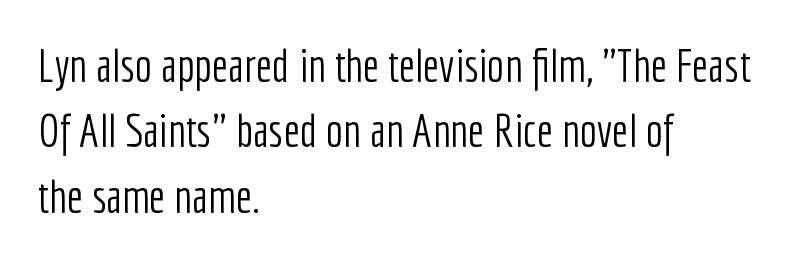
{"serif": "no", "italic": "no", "bold": "no", "weight": "light", "width": "condensed", "stroke_contrast": "low", "x_height": "medium", "monospaced": "no", "underline": "no", "align": "left", "line_spacing": "normal", "line_spacing_ratio": 1.42, "letter_spacing": "normal", "letter_spacing_em": 0.0, "glyph_px": 46}
